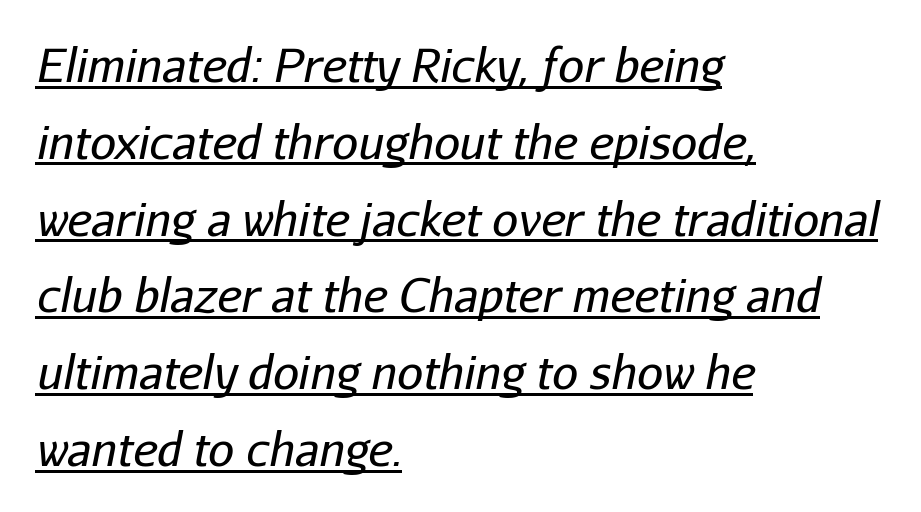
The image shows 46 px regular-weight type, italic (leaning right); set left-aligned, normal line spacing (1.67x), normal letter spacing, underlined; low stroke contrast and a medium x-height.
